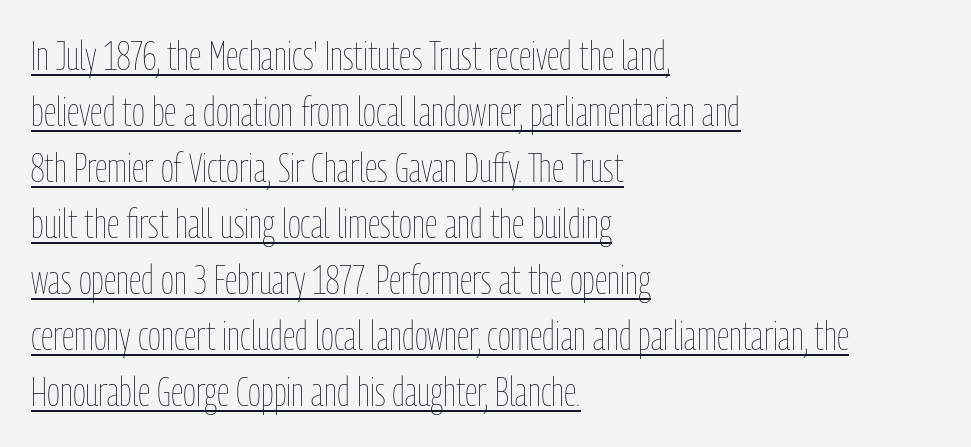
The image shows 40 px thin, condensed type, upright; set left-aligned, normal line spacing (1.4x), normal letter spacing, underlined; low stroke contrast and a medium x-height.
